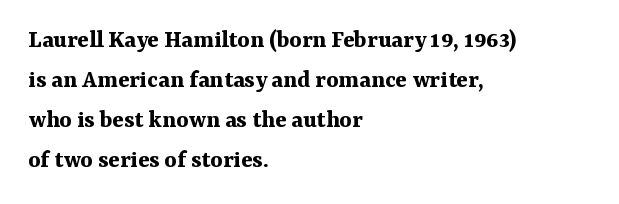
The letterforms sit shoulder to shoulder at normal distance. If you measured baseline to baseline, you'd find a middling distance. The specimen omits any rule beneath the text block's lines. These lines stack with their left ends in a neat column.
